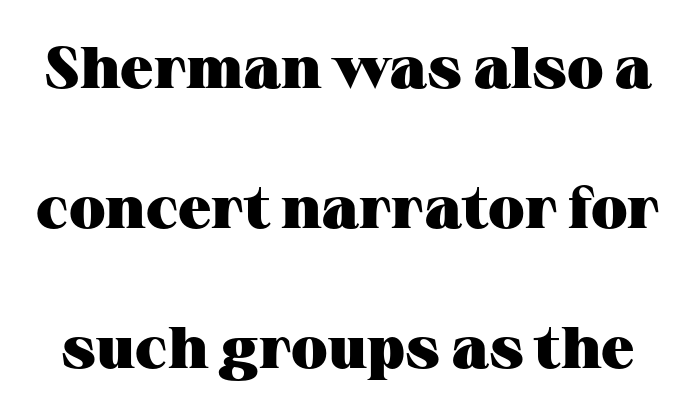
The image shows 59 px heavy, wide serif type, upright; set loose line spacing (2.37x), normal letter spacing, not underlined; medium stroke contrast and a medium x-height.
